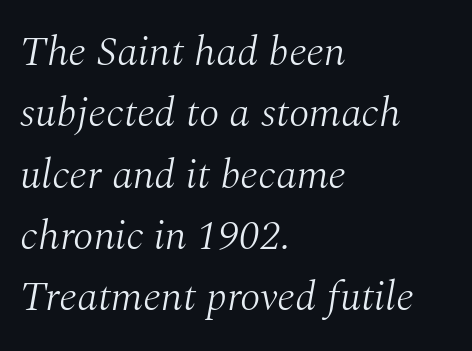
Weight: in the light-to-regular range. Observe the serifs anchoring each vertical stroke in this sample. Varying glyph widths throughout — classic text-font behaviour. Characters are canted at an angle relative to the baseline's perpendicular. The zone under the glyphs is completely vacant.
